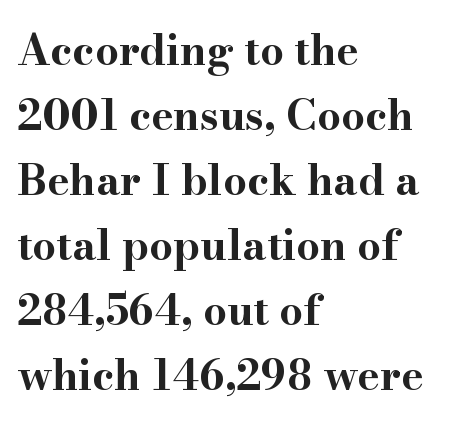
The image shows 42 px bold, wide serif type, upright; set left-aligned, normal line spacing (1.55x), normal letter spacing, not underlined; high stroke contrast and a small x-height.
